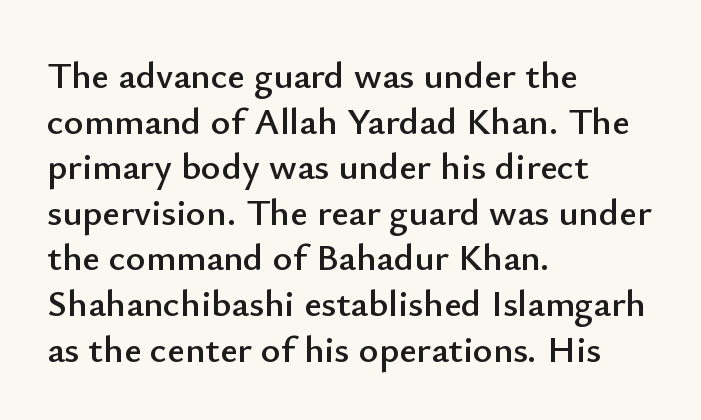
The image shows 38 px sans-serif type, upright; set left-aligned, line spacing 1.2x, normal letter spacing, not underlined; low stroke contrast and a small x-height.
